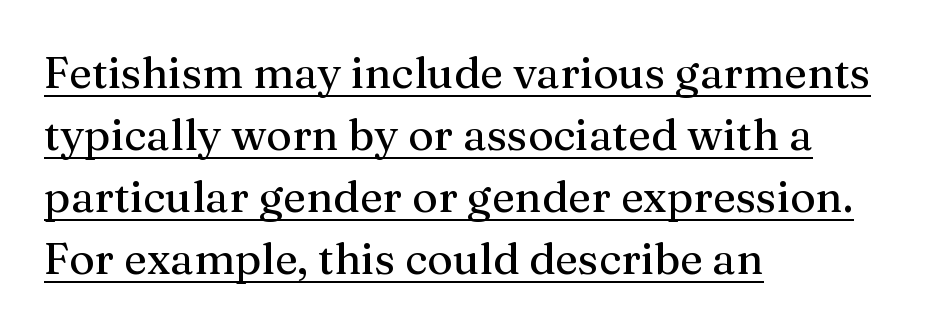
The passage shown has conventional tracking throughout. Is there any slant? The stems are plumb. The passage shown is typed in a proportional face where columns would drift. Check where the strokes stop: tiny serifs finish them off.
